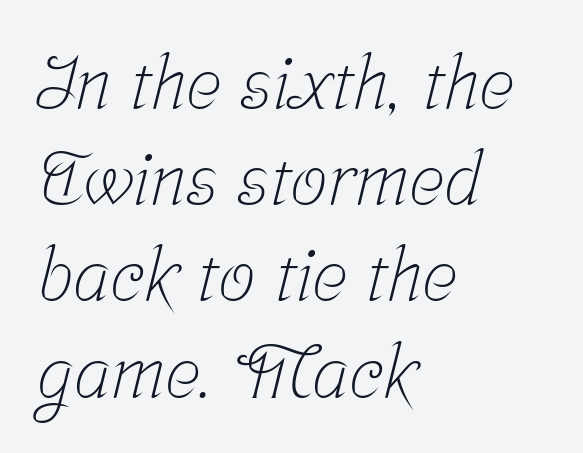
A light-to-regular cut is what we see here. Each letter keeps its own natural width here, so spacing adapts to shape. The paragraph shown leans on its left margin. Just letters on the line, the space beneath them empty. The characters display serif detailing at their extremities. One glance says typical: line gaps are just what's usual.
